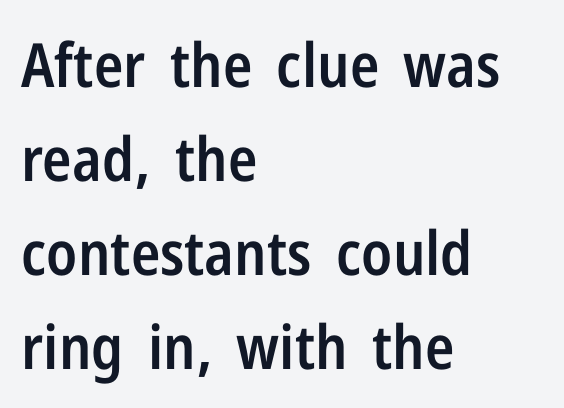
Letterform terminals end flat and unadorned throughout the passage. Do the characters align in a grid? No, the font is proportional. Successive baselines arrive at the customary interval. Stems and bowls a touch heavier than normal — semibold. The passage is arranged the way most books set body copy — flush left.
